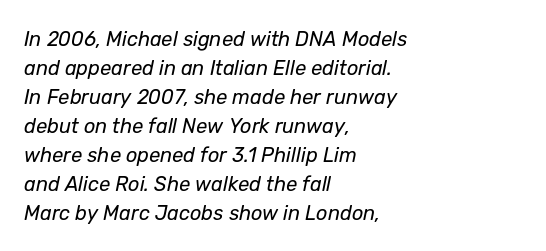
The image shows 20 px text type, italic (leaning right); set left-aligned, normal line spacing (1.45x), normal letter spacing, not underlined.
